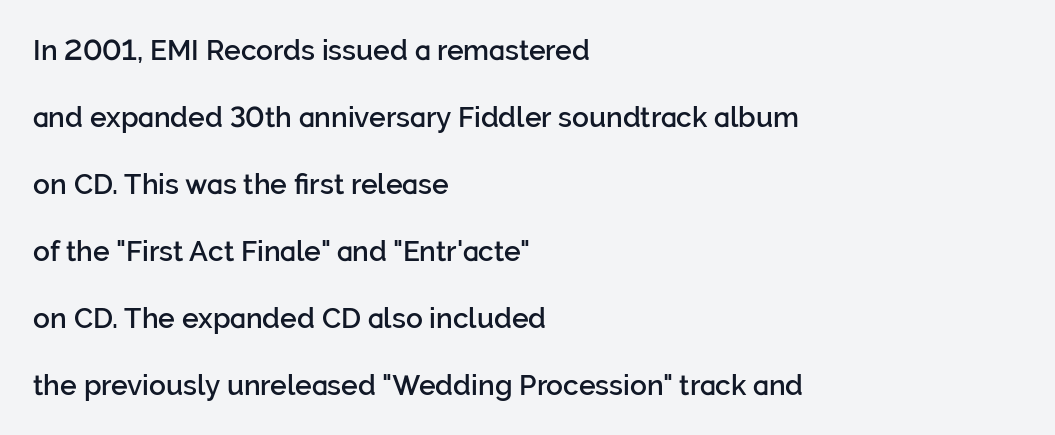
Q: Is the text bold? A: Semi-bold.
Q: Is the text italic (slanted)? A: No, it is upright.
Q: Is the typeface a serif or a sans-serif typeface? A: Sans-serif.
Q: Is the text underlined? A: No.
Q: How is the paragraph aligned? A: Left-aligned.
Q: Is the spacing between letters normal or unusually wide? A: Normal.
Q: Is the spacing between lines tight, normal or loose? A: Loose.
Q: Width (condensed, normal, or wide)? A: Normal.
Q: Stroke contrast? A: Low.
Q: x-height? A: Medium.
Q: Monospaced? A: No.
